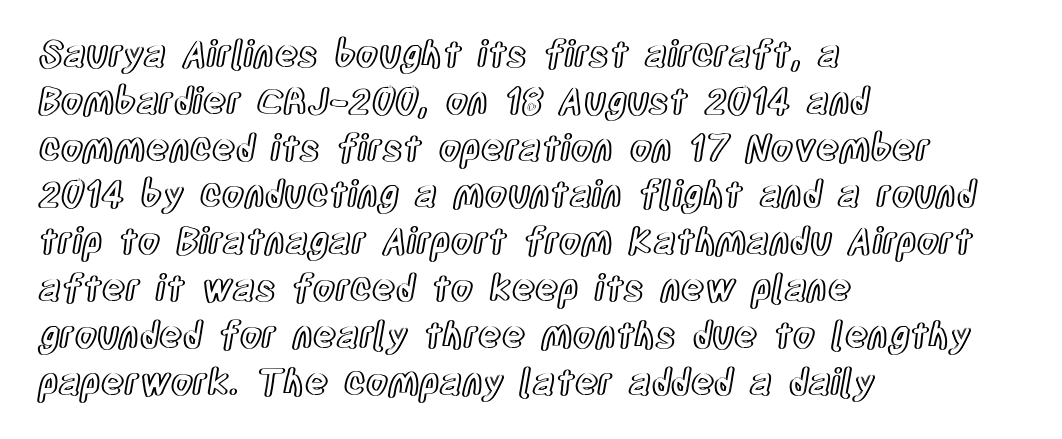
Q: Is the text italic (slanted)? A: Yes.
Q: Is the text underlined? A: No.
Q: How is the paragraph aligned? A: Left-aligned.
Q: Is the spacing between letters normal or unusually wide? A: Normal.
Q: Is the spacing between lines tight, normal or loose? A: Normal.
Q: Width (condensed, normal, or wide)? A: Condensed.
Q: x-height? A: Large.
Q: Monospaced? A: No.
